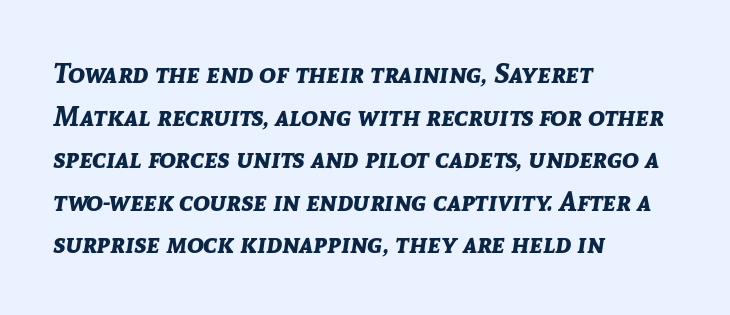
{"italic": "yes", "lean": "right", "slant_degrees": 8, "bold": "yes", "weight": "bold", "width": "normal", "stroke_contrast": "low", "x_height": "medium", "monospaced": "no", "underline": "no", "align": "left", "line_spacing": "normal", "line_spacing_ratio": 1.52, "letter_spacing": "normal", "letter_spacing_em": 0.0, "glyph_px": 28}
